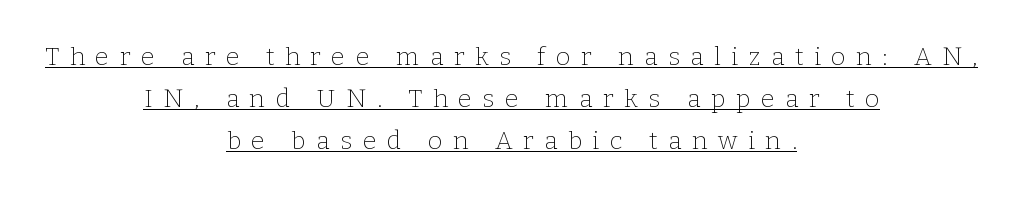
Weight: not bold — regular or lighter. Visually the block forms a symmetrical silhouette, jagged on both flanks. Every word sits above its own underline. Spacing between characters has been opened up far beyond the box default. The designer left line spacing at the default.
